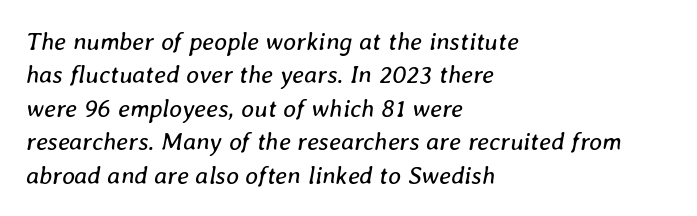
{"italic": "yes", "lean": "right", "slant_degrees": 8, "bold": "no", "underline": "no", "align": "left", "line_spacing": "normal", "line_spacing_ratio": 1.34, "letter_spacing": "normal", "letter_spacing_em": 0.0, "glyph_px": 25}
